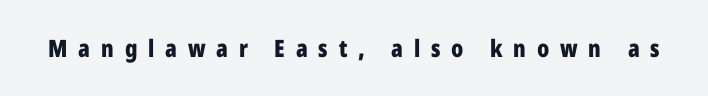
Tall strokes in this sample are plumb rather than angled. In terms of weight, the rendering is a true, heavy bold. The glyphs are unaccompanied by any horizontal stroke below them. How are the letters spaced? Widely, with obvious added tracking.
